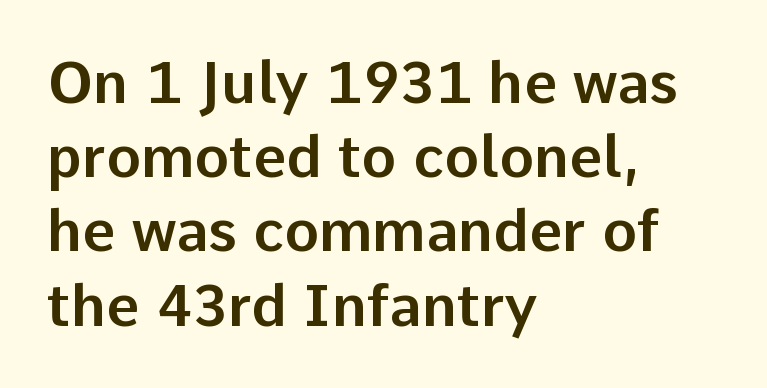
The typography opts for an upright posture over an oblique one. The area under the type is left untouched. The typeface chosen for these lines omits serifs. In terms of letterspacing, this is plain default setting.
